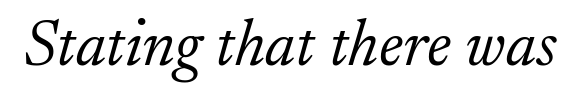
The image shows 65 px light serif type, italic (leaning right); set normal letter spacing, not underlined; low stroke contrast and a small x-height.
